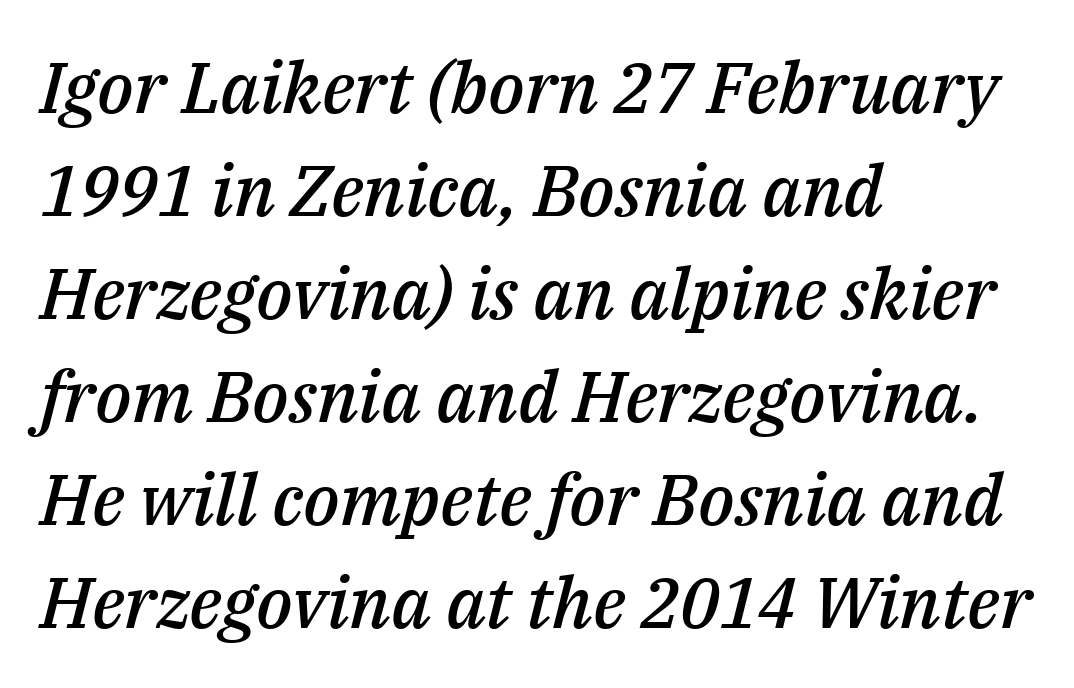
Q: Is the text bold? A: Semi-bold.
Q: Is the text italic (slanted)? A: Yes, it leans right by about 14 degrees.
Q: Is the text underlined? A: No.
Q: How is the paragraph aligned? A: Left-aligned.
Q: Is the spacing between letters normal or unusually wide? A: Normal.
Q: Is the spacing between lines tight, normal or loose? A: Normal.
Q: Width (condensed, normal, or wide)? A: Normal.
Q: Stroke contrast? A: Medium.
Q: x-height? A: Medium.
Q: Monospaced? A: No.
